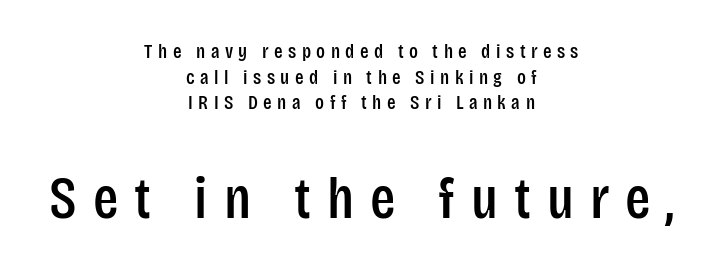
Q: Is the text italic (slanted)? A: No, it is upright.
Q: Is the typeface a serif or a sans-serif typeface? A: Sans-serif.
Q: Is the text underlined? A: No.
Q: How is the paragraph aligned? A: Centered.
Q: Is the spacing between letters normal or unusually wide? A: Unusually wide.
Q: Is the spacing between lines tight, normal or loose? A: Normal.
Q: Which block of text is set in a larger size, the first (top) or the second (bottom)? A: The second (bottom) one.
Q: Width (condensed, normal, or wide)? A: Condensed.
Q: Stroke contrast? A: Low.
Q: x-height? A: Large.
Q: Monospaced? A: No.
